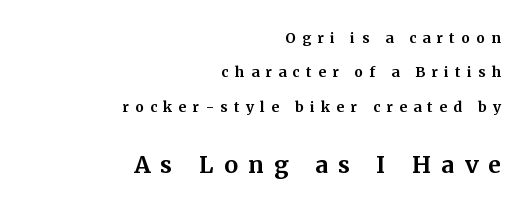
Q: Is the text bold? A: Yes.
Q: Is the text italic (slanted)? A: No, it is upright.
Q: Is the text underlined? A: No.
Q: How is the paragraph aligned? A: Right-aligned.
Q: Is the spacing between letters normal or unusually wide? A: Unusually wide.
Q: Is the spacing between lines tight, normal or loose? A: Loose.
Q: Which block of text is set in a larger size, the first (top) or the second (bottom)? A: The second (bottom) one.
